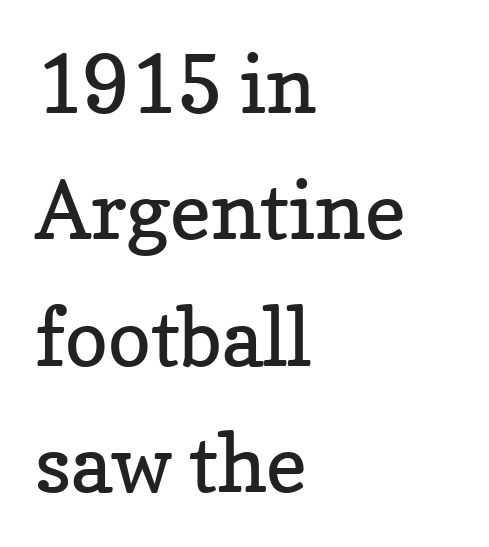
This reads as an unemphasized weight, regular at the heaviest. Is there any slant? The stems are plumb. Notice how the passage keeps a crisp vertical edge on the left only. Nobody touched the tracking dial on this one. This sample has the flowing, uneven cadence of proportional lettering.
